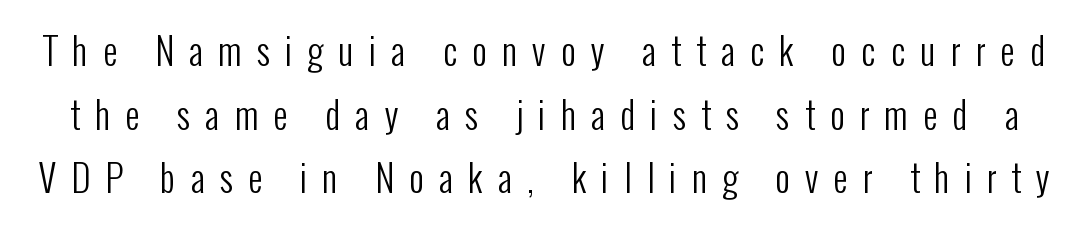
The image shows 36 px regular-weight, condensed sans-serif type, upright; set line spacing 1.77x, unusually wide letter spacing (+0.42 em), not underlined; low stroke contrast and a medium x-height.
